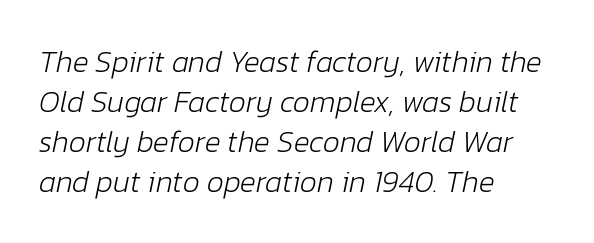
A typesetter would call this zero additional tracking. Line spacing here is normal. The letterforms sit at book weight or below. Looks like regular typesetting: each glyph gets only the width it needs. Just letters on the line, the space beneath them empty. Each line starts at the same left margin while the right side varies.
